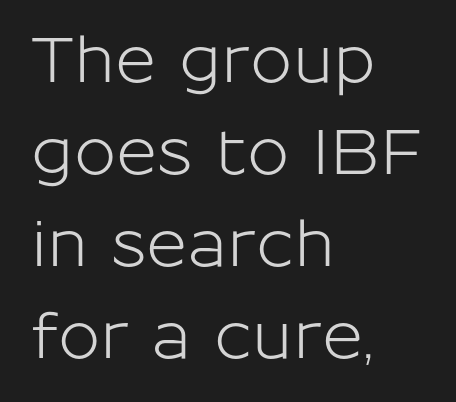
The image shows 63 px sans-serif type, upright; set left-aligned, normal line spacing (1.46x), normal letter spacing, not underlined; low stroke contrast and a medium x-height.
